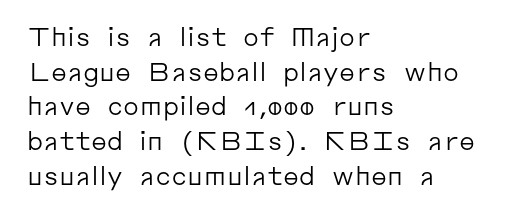
The letters stand straight up with perfectly vertical stems. The typesetter chose a ragged-right arrangement here. What's the leading like? Ordinary, nothing unusual. Nothing unusual about the tracking: characters are spaced as the font intends. Is the stroke heavy? The answer is a plain regular-or-lighter.
